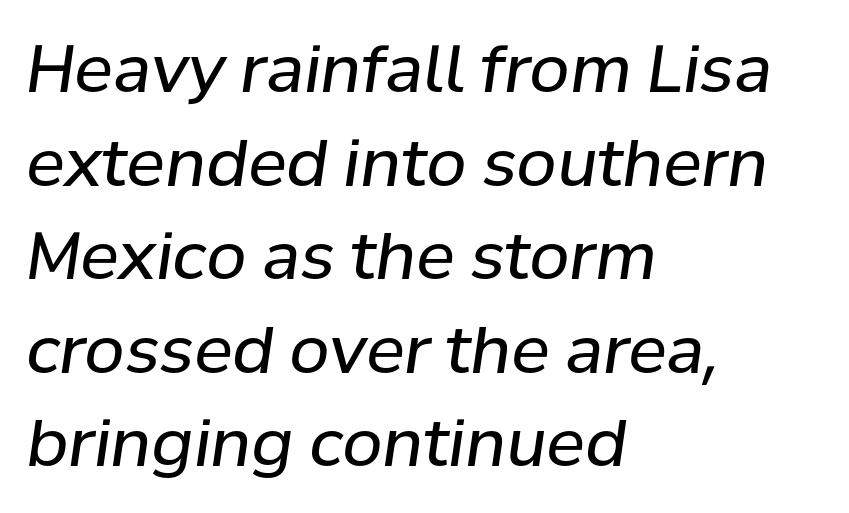
Q: Is the text bold? A: No.
Q: Is the text italic (slanted)? A: Yes, it leans right by about 8 degrees.
Q: Is the text underlined? A: No.
Q: How is the paragraph aligned? A: Left-aligned.
Q: Is the spacing between letters normal or unusually wide? A: Normal.
Q: Is the spacing between lines tight, normal or loose? A: Normal.
Q: Width (condensed, normal, or wide)? A: Normal.
Q: Stroke contrast? A: Low.
Q: x-height? A: Medium.
Q: Monospaced? A: No.
